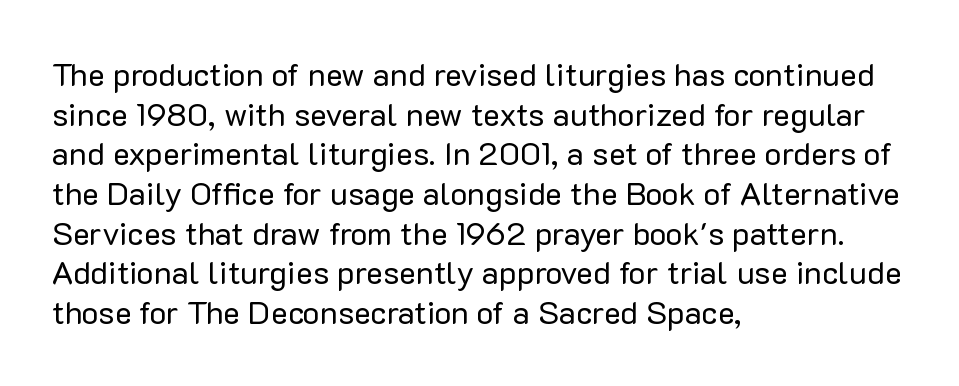
Heft: none added — not bold. A typesetter would mark this as roman, not italic. I'd call this a sans setting — the letters go barefoot. The paragraph has a hard left edge and a soft right edge.
